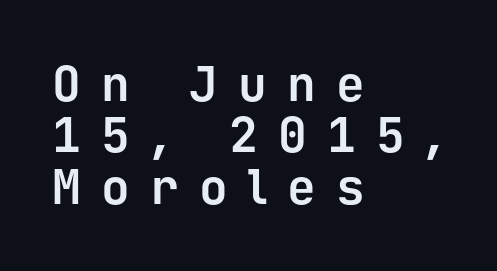
A classic flush-left, rag-right setting is used for this passage. Observe the wide spacing: letters keep a clear distance from each other. Ascenders rise straight up at ninety degrees. Looks like terminal output: every glyph gets an equal slot.
